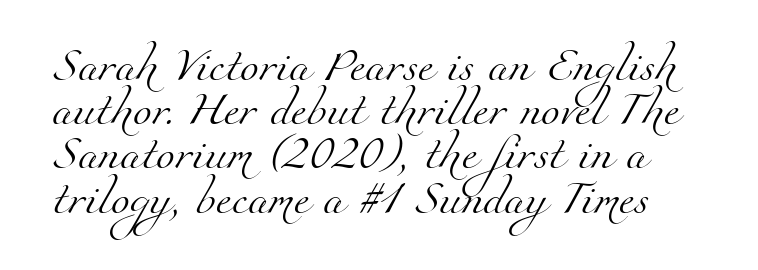
Q: Is the text bold? A: No.
Q: Is the typeface a serif or a sans-serif typeface? A: Serif.
Q: Is the text underlined? A: No.
Q: Is the spacing between letters normal or unusually wide? A: Normal.
Q: Is the spacing between lines tight, normal or loose? A: Normal.
Q: Width (condensed, normal, or wide)? A: Normal.
Q: Stroke contrast? A: Medium.
Q: x-height? A: Small.
Q: Monospaced? A: No.
